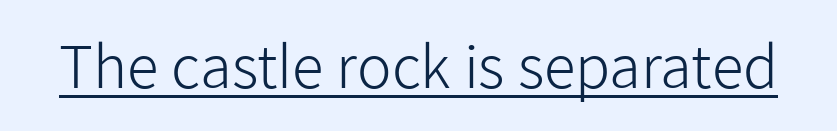
Q: Is the text bold? A: No.
Q: Is the text italic (slanted)? A: No, it is upright.
Q: Is the typeface a serif or a sans-serif typeface? A: Sans-serif.
Q: Is the text underlined? A: Yes.
Q: Is the spacing between letters normal or unusually wide? A: Normal.
Q: Width (condensed, normal, or wide)? A: Normal.
Q: Stroke contrast? A: Low.
Q: x-height? A: Medium.
Q: Monospaced? A: No.
